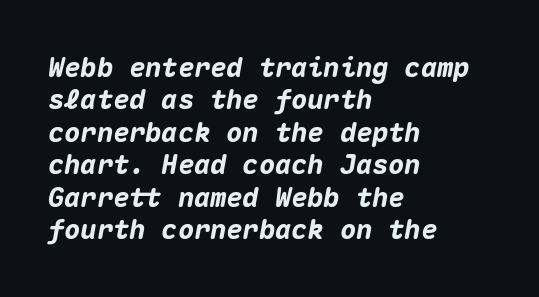
The image shows 27 px bold type, italic (leaning right); set left-aligned, line spacing 1.2x, normal letter spacing, not underlined.
